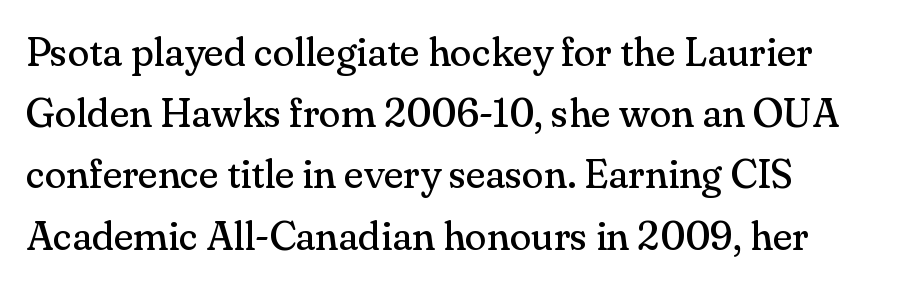
Q: Is the text bold? A: No.
Q: Is the text italic (slanted)? A: No, it is upright.
Q: Is the typeface a serif or a sans-serif typeface? A: Serif.
Q: Is the text underlined? A: No.
Q: Is the spacing between letters normal or unusually wide? A: Normal.
Q: Is the spacing between lines tight, normal or loose? A: Normal.
Q: Width (condensed, normal, or wide)? A: Normal.
Q: Stroke contrast? A: Medium.
Q: x-height? A: Small.
Q: Monospaced? A: No.
